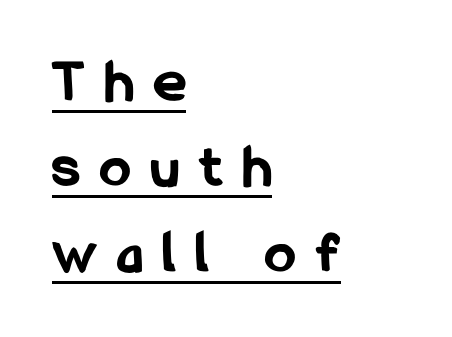
Q: Is the text bold? A: Yes.
Q: Is the text italic (slanted)? A: No, it is upright.
Q: Is the typeface a serif or a sans-serif typeface? A: Sans-serif.
Q: Is the text underlined? A: Yes.
Q: How is the paragraph aligned? A: Left-aligned.
Q: Is the spacing between letters normal or unusually wide? A: Unusually wide.
Q: Is the spacing between lines tight, normal or loose? A: Normal.
Q: Width (condensed, normal, or wide)? A: Condensed.
Q: Stroke contrast? A: Low.
Q: x-height? A: Medium.
Q: Monospaced? A: No.
